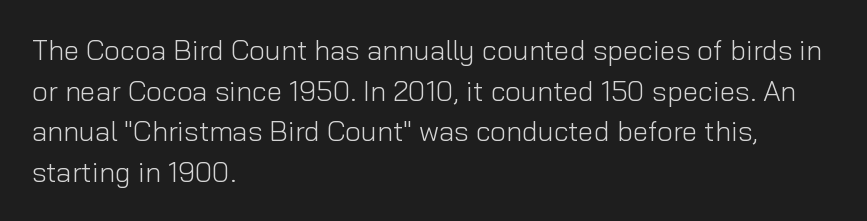
Q: Is the text bold? A: No.
Q: Is the text italic (slanted)? A: No, it is upright.
Q: Is the typeface a serif or a sans-serif typeface? A: Sans-serif.
Q: Is the text underlined? A: No.
Q: How is the paragraph aligned? A: Left-aligned.
Q: Is the spacing between letters normal or unusually wide? A: Normal.
Q: Is the spacing between lines tight, normal or loose? A: Normal.
Q: Width (condensed, normal, or wide)? A: Normal.
Q: Stroke contrast? A: Low.
Q: x-height? A: Medium.
Q: Monospaced? A: No.
